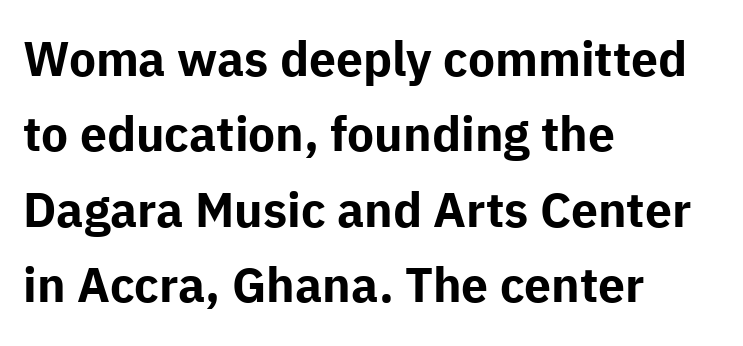
{"serif": "no", "italic": "no", "bold": "yes", "weight": "bold", "width": "normal", "stroke_contrast": "low", "x_height": "medium", "monospaced": "no", "underline": "no", "align": "left", "line_spacing": "normal", "line_spacing_ratio": 1.57, "letter_spacing": "normal", "letter_spacing_em": 0.0, "glyph_px": 48}
